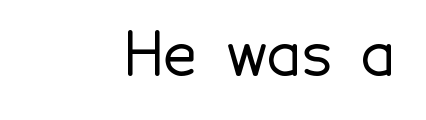
Q: Is the text italic (slanted)? A: No, it is upright.
Q: Is the typeface a serif or a sans-serif typeface? A: Sans-serif.
Q: Is the text underlined? A: No.
Q: How is the paragraph aligned? A: Right-aligned.
Q: Is the spacing between letters normal or unusually wide? A: Normal.
Q: Width (condensed, normal, or wide)? A: Normal.
Q: x-height? A: Medium.
Q: Monospaced? A: No.
